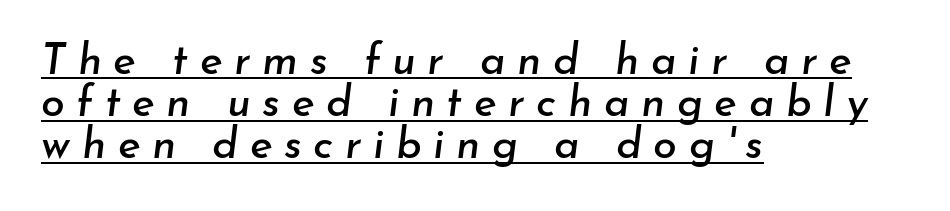
{"italic": "yes", "lean": "right", "slant_degrees": 7, "width": "normal", "stroke_contrast": "low", "x_height": "small", "monospaced": "no", "underline": "yes", "align": "left", "line_spacing": "tight", "line_spacing_ratio": 0.98, "letter_spacing": "wide", "letter_spacing_em": 0.27, "glyph_px": 43}
